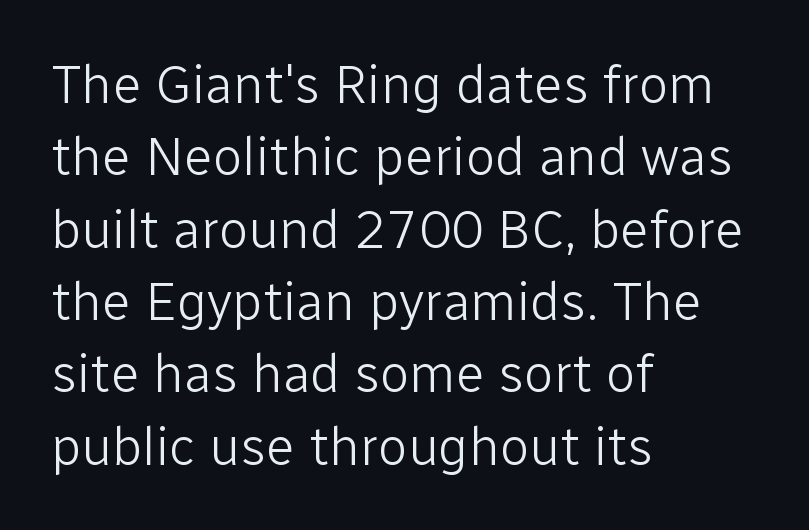
The image shows 54 px light sans-serif type, upright; set left-aligned, normal line spacing (1.34x), normal letter spacing, not underlined; low stroke contrast and a medium x-height.
